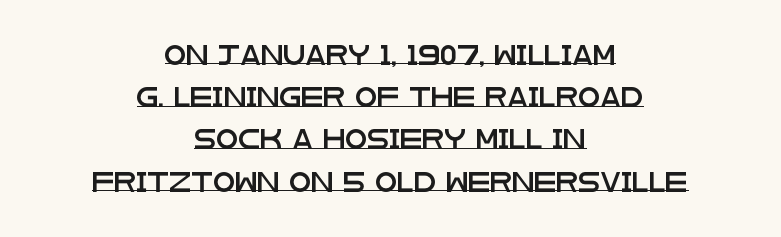
Look at the tracking — it's just the regular setting, nothing added. Quick note: interline space is abundant. The passage shown is underscored from start to finish. The typography opts for an upright posture over an oblique one. If you folded the block vertically in half, each line would mirror itself in length.
